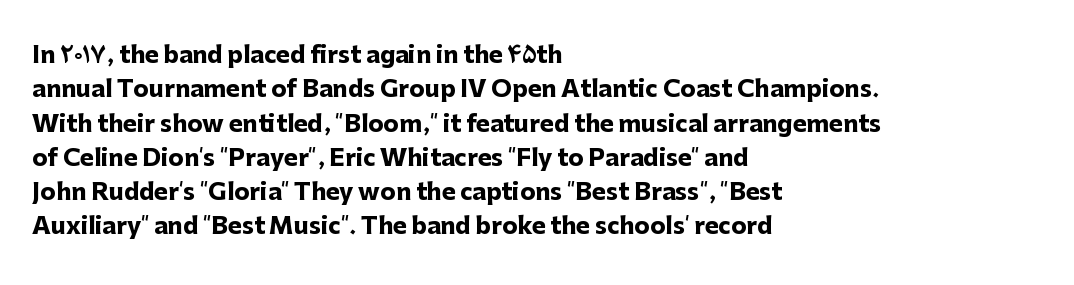
The space directly below the letters is spotless. Interline gaps are of average width in this sample. Ascenders rise straight up at ninety degrees. The rendering anchors every line to the left-hand side. The horizontal fit of the characters is conventional and even. The sample has been set heavy, in full bold.
